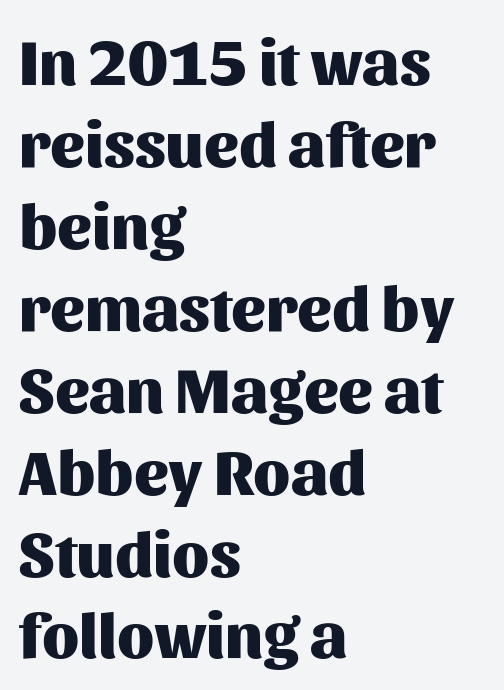
Q: Is the text bold? A: Yes.
Q: Is the text italic (slanted)? A: No, it is upright.
Q: Is the typeface a serif or a sans-serif typeface? A: Sans-serif.
Q: Is the text underlined? A: No.
Q: How is the paragraph aligned? A: Left-aligned.
Q: Is the spacing between letters normal or unusually wide? A: Normal.
Q: Is the spacing between lines tight, normal or loose? A: Normal.
Q: Width (condensed, normal, or wide)? A: Normal.
Q: Stroke contrast? A: Medium.
Q: x-height? A: Medium.
Q: Monospaced? A: No.
